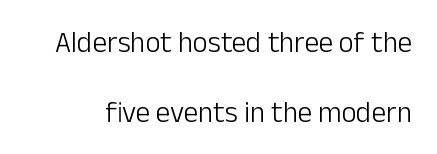
Q: Is the text bold? A: No.
Q: Is the text italic (slanted)? A: No, it is upright.
Q: Is the typeface a serif or a sans-serif typeface? A: Sans-serif.
Q: Is the text underlined? A: No.
Q: Is the spacing between letters normal or unusually wide? A: Normal.
Q: Is the spacing between lines tight, normal or loose? A: Loose.
Q: Width (condensed, normal, or wide)? A: Normal.
Q: Stroke contrast? A: Low.
Q: x-height? A: Medium.
Q: Monospaced? A: No.
